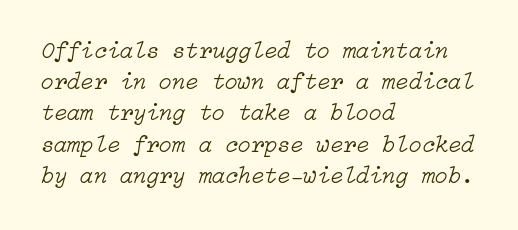
{"italic": "yes", "lean": "right", "slant_degrees": 15, "bold": "no", "underline": "no", "align": "left", "line_spacing": "normal", "line_spacing_ratio": 1.3, "letter_spacing": "normal", "letter_spacing_em": 0.0, "glyph_px": 24}
